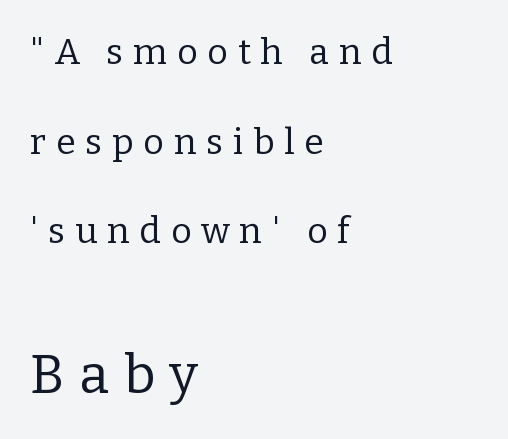
Q: Is the text bold? A: No.
Q: Is the text italic (slanted)? A: No, it is upright.
Q: Is the typeface a serif or a sans-serif typeface? A: Serif.
Q: Is the text underlined? A: No.
Q: How is the paragraph aligned? A: Left-aligned.
Q: Is the spacing between letters normal or unusually wide? A: Unusually wide.
Q: Is the spacing between lines tight, normal or loose? A: Loose.
Q: Which block of text is set in a larger size, the first (top) or the second (bottom)? A: The second (bottom) one.
Q: Width (condensed, normal, or wide)? A: Normal.
Q: Stroke contrast? A: Low.
Q: x-height? A: Medium.
Q: Monospaced? A: No.
